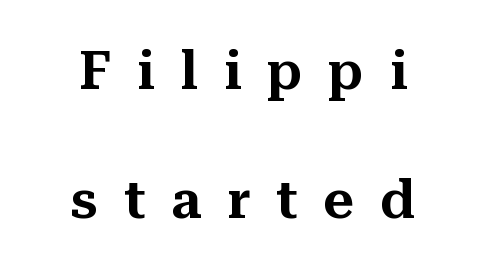
The image shows 53 px serif type, upright; set centered, loose line spacing (2.44x), unusually wide letter spacing (+0.49 em), not underlined; medium stroke contrast and a medium x-height.
